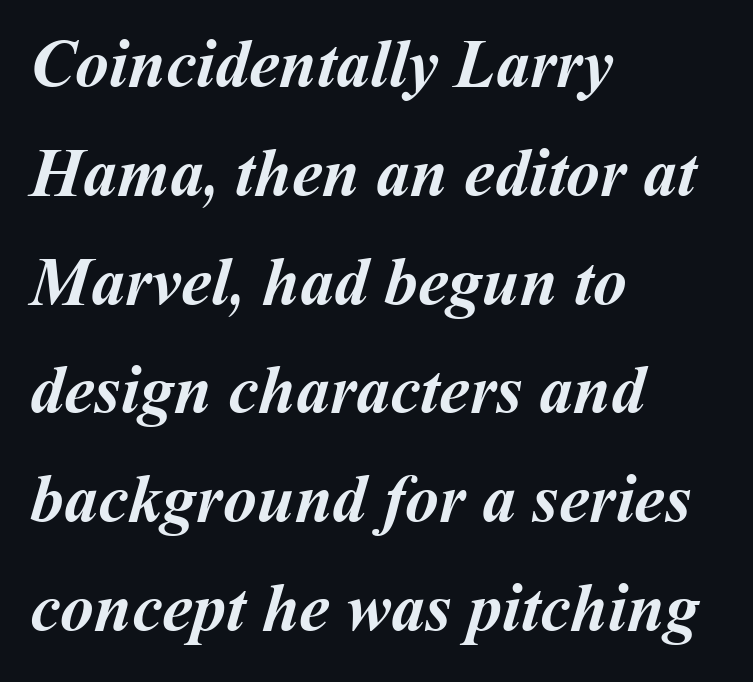
Q: Is the text bold? A: Yes.
Q: Is the text underlined? A: No.
Q: How is the paragraph aligned? A: Left-aligned.
Q: Is the spacing between letters normal or unusually wide? A: Normal.
Q: Is the spacing between lines tight, normal or loose? A: Normal.
Q: Width (condensed, normal, or wide)? A: Normal.
Q: Stroke contrast? A: Medium.
Q: x-height? A: Medium.
Q: Monospaced? A: No.
